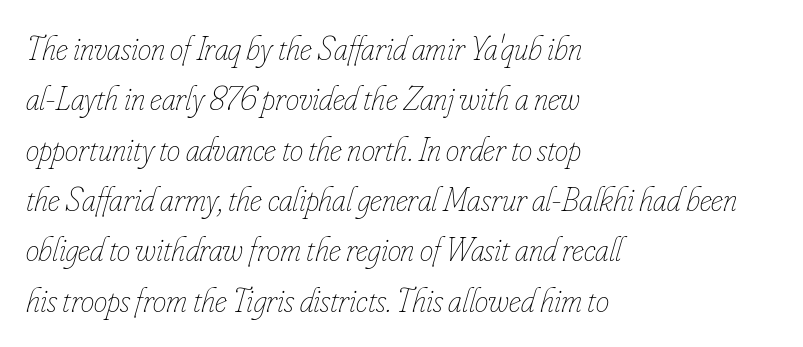
The image shows 34 px thin, condensed type, italic (leaning right); set left-aligned, normal line spacing (1.48x), normal letter spacing, not underlined; low stroke contrast and a small x-height.
